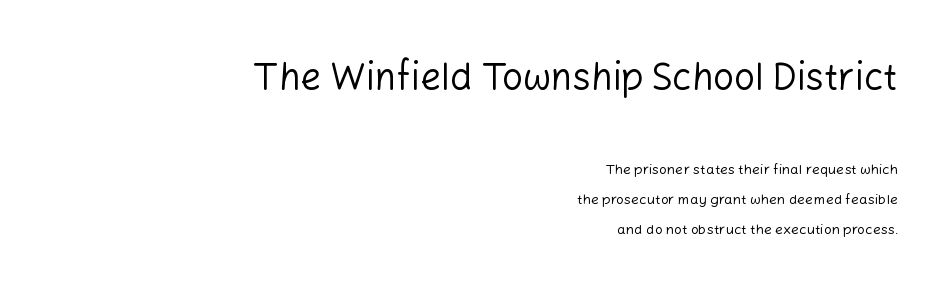
Q: Is the text bold? A: No.
Q: Is the text italic (slanted)? A: No, it is upright.
Q: Is the typeface a serif or a sans-serif typeface? A: Sans-serif.
Q: Is the text underlined? A: No.
Q: How is the paragraph aligned? A: Right-aligned.
Q: Is the spacing between letters normal or unusually wide? A: Normal.
Q: Is the spacing between lines tight, normal or loose? A: Loose.
Q: Which block of text is set in a larger size, the first (top) or the second (bottom)? A: The first (top) one.
Q: Width (condensed, normal, or wide)? A: Normal.
Q: Stroke contrast? A: Low.
Q: x-height? A: Medium.
Q: Monospaced? A: No.
